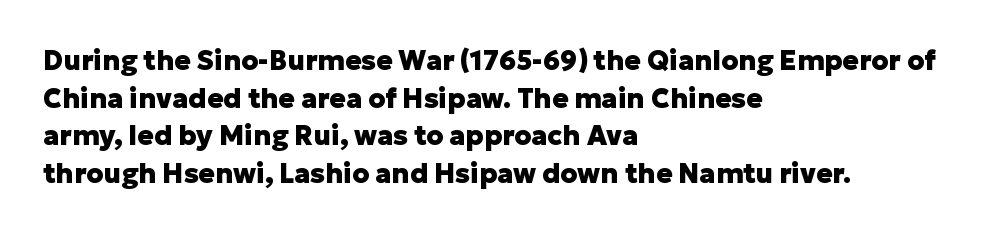
The image shows 27 px bold type, upright; set left-aligned, normal line spacing (1.39x), normal letter spacing, not underlined.
